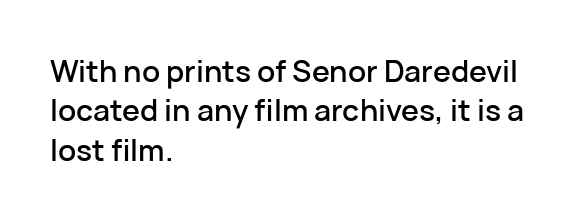
{"serif": "no", "italic": "no", "width": "normal", "stroke_contrast": "low", "x_height": "medium", "monospaced": "no", "underline": "no", "align": "left", "line_spacing": "normal", "line_spacing_ratio": 1.31, "letter_spacing": "normal", "letter_spacing_em": 0.0, "glyph_px": 30}
